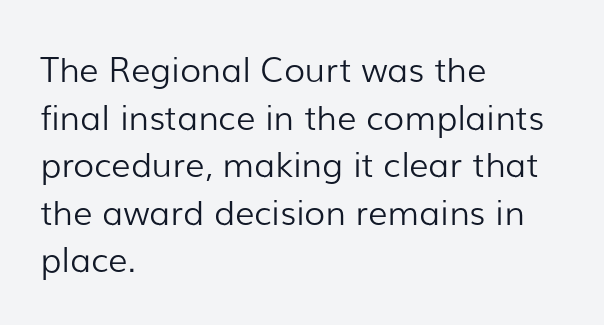
This sample uses plain, unmodified letter spacing. Regular leading. The lettering stays uniformly vertical, giving the passage a roman look. Is this a heavy cut? Hardly; it is regular or lighter. Each line starts at the same left margin while the right side varies.
